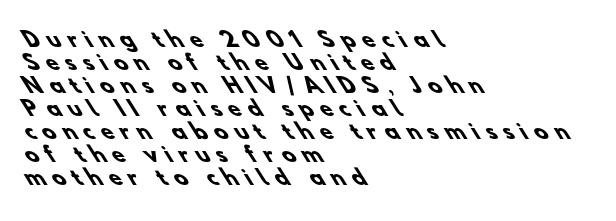
{"bold": "yes", "underline": "no", "align": "left", "line_spacing": "tight", "line_spacing_ratio": 1.15, "letter_spacing": "wide", "letter_spacing_em": 0.37, "glyph_px": 20}
